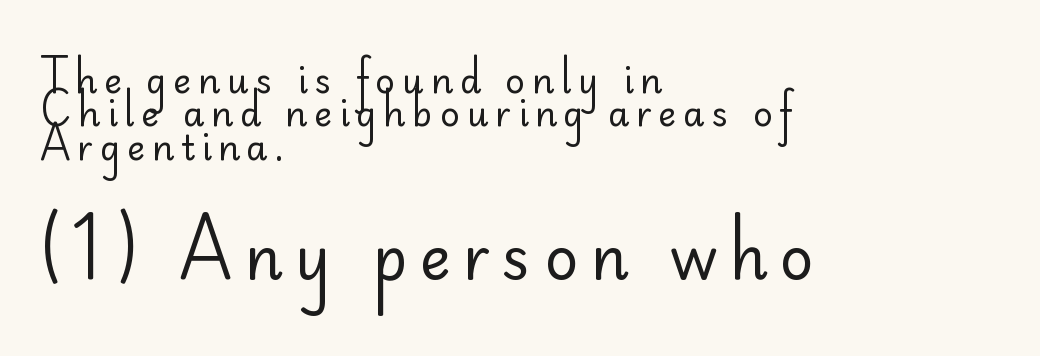
Q: Is the text bold? A: No.
Q: Is the text italic (slanted)? A: No, it is upright.
Q: Is the typeface a serif or a sans-serif typeface? A: Sans-serif.
Q: Is the text underlined? A: No.
Q: How is the paragraph aligned? A: Left-aligned.
Q: Is the spacing between letters normal or unusually wide? A: Unusually wide.
Q: Is the spacing between lines tight, normal or loose? A: Tight.
Q: Which block of text is set in a larger size, the first (top) or the second (bottom)? A: The second (bottom) one.
Q: Width (condensed, normal, or wide)? A: Normal.
Q: Stroke contrast? A: Low.
Q: x-height? A: Small.
Q: Monospaced? A: No.
